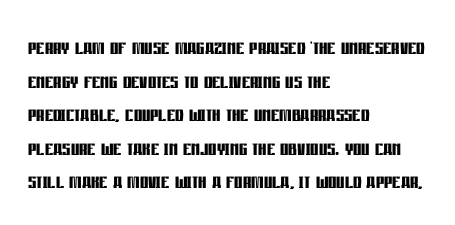
Regarding leading, the lines here are spaced in the standard way. Nothing unusual about the tracking: characters are spaced as the font intends. Clear beneath every line of the passage. The compositor pushed each line to the left boundary. Ascenders rise straight up at ninety degrees. The font is running at its bold setting.
